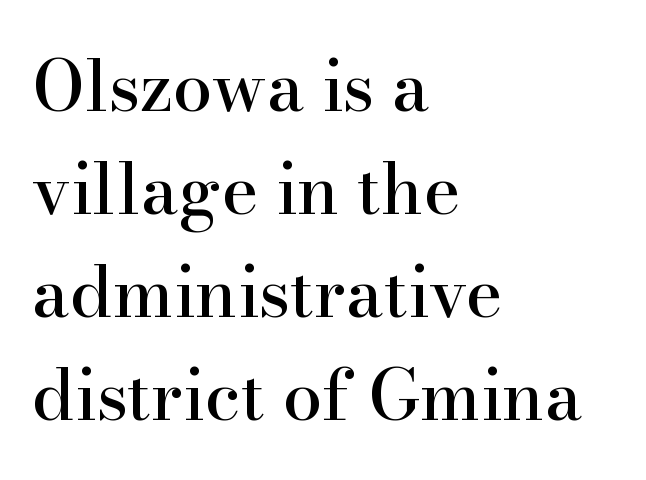
Q: Is the text italic (slanted)? A: No, it is upright.
Q: Is the typeface a serif or a sans-serif typeface? A: Serif.
Q: Is the text underlined? A: No.
Q: How is the paragraph aligned? A: Left-aligned.
Q: Is the spacing between letters normal or unusually wide? A: Normal.
Q: Is the spacing between lines tight, normal or loose? A: Normal.
Q: Width (condensed, normal, or wide)? A: Normal.
Q: Stroke contrast? A: High.
Q: x-height? A: Small.
Q: Monospaced? A: No.
